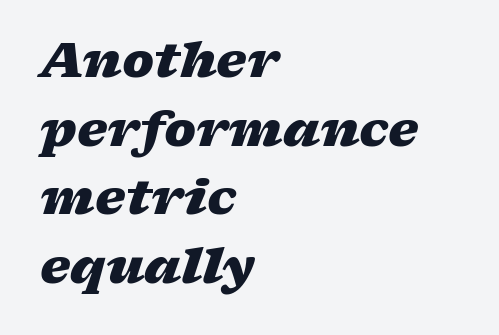
Designer's note — italics engaged. Letter spacing: default. This sample is left-justified, so line endings fall wherever the words run out. Here the designer chose a conventional face with non-uniform glyph widths. Leading: standard.
